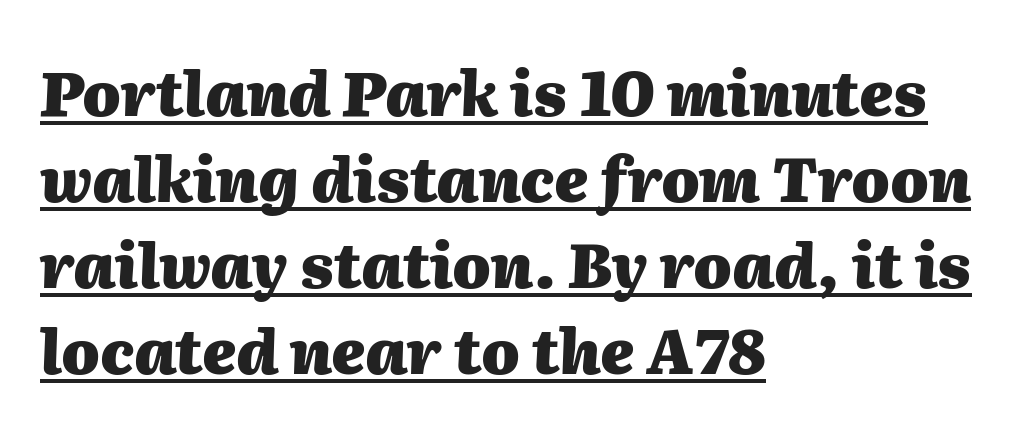
The image shows 61 px heavy type, italic (leaning right); set left-aligned, normal line spacing (1.41x), normal letter spacing, underlined; medium stroke contrast and a medium x-height.
